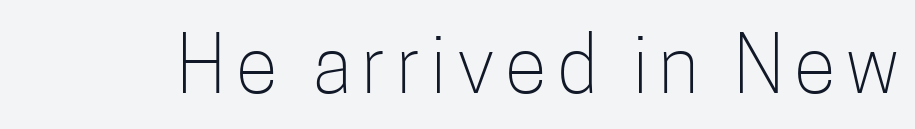
Q: Is the text bold? A: No.
Q: Is the text italic (slanted)? A: No, it is upright.
Q: Is the typeface a serif or a sans-serif typeface? A: Sans-serif.
Q: Is the text underlined? A: No.
Q: Width (condensed, normal, or wide)? A: Condensed.
Q: Stroke contrast? A: Low.
Q: x-height? A: Medium.
Q: Monospaced? A: No.
